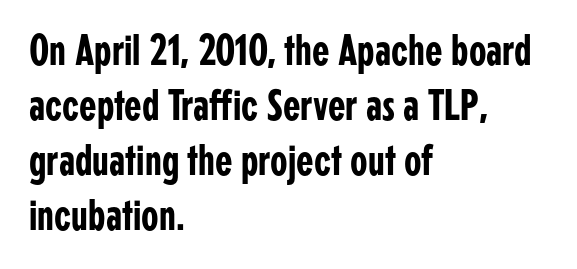
{"serif": "no", "italic": "no", "width": "condensed", "stroke_contrast": "low", "x_height": "medium", "monospaced": "no", "underline": "no", "align": "left", "line_spacing_ratio": 1.22, "letter_spacing": "normal", "letter_spacing_em": 0.0, "glyph_px": 45}
